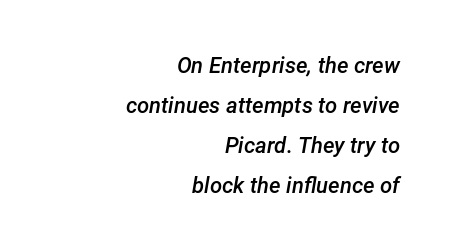
Q: Is the text bold? A: Semi-bold.
Q: Is the text italic (slanted)? A: Yes, it leans right by about 12 degrees.
Q: Is the text underlined? A: No.
Q: How is the paragraph aligned? A: Right-aligned.
Q: Is the spacing between letters normal or unusually wide? A: Normal.
